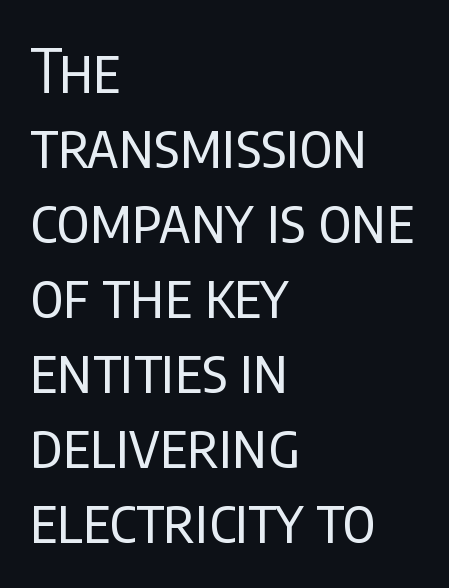
The image shows 61 px regular-weight, condensed sans-serif type, upright; set left-aligned, line spacing 1.23x, normal letter spacing, not underlined; low stroke contrast and a large x-height.
